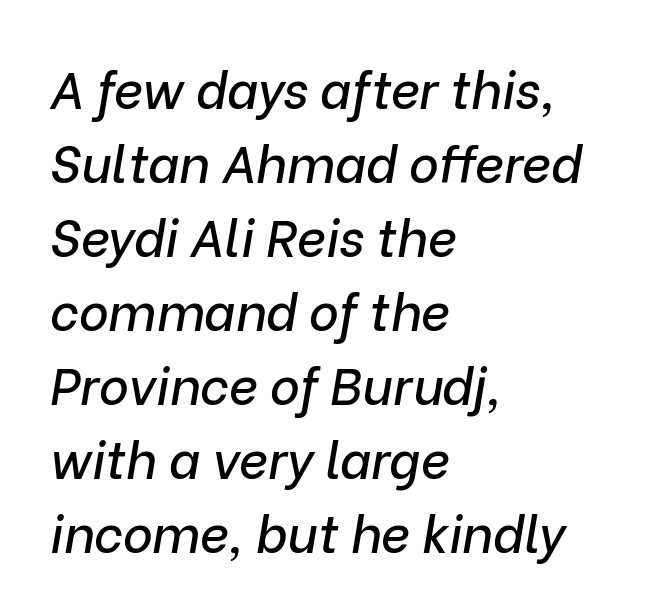
{"italic": "yes", "lean": "right", "slant_degrees": 9, "width": "normal", "stroke_contrast": "low", "x_height": "medium", "monospaced": "no", "underline": "no", "align": "left", "line_spacing": "normal", "line_spacing_ratio": 1.45, "letter_spacing": "normal", "letter_spacing_em": 0.0, "glyph_px": 51}
